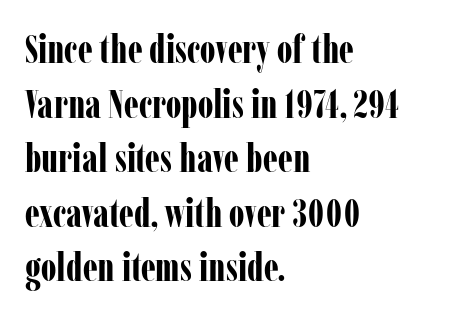
The lettering holds an erect, upright posture throughout. Baseline-to-baseline distance is the conventional proportion of letter height. The rendering uses natural spacing where letterforms have individual widths. Words float on clear page, feet unadorned. Does extra space separate the letters? No, they use regular spacing. You'd pick this weight for a headline — it's a proper bold.
